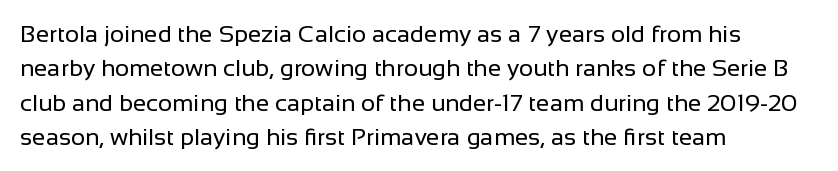
Q: Is the text bold? A: No.
Q: Is the text italic (slanted)? A: No, it is upright.
Q: Is the text underlined? A: No.
Q: How is the paragraph aligned? A: Left-aligned.
Q: Is the spacing between letters normal or unusually wide? A: Normal.
Q: Is the spacing between lines tight, normal or loose? A: Normal.
